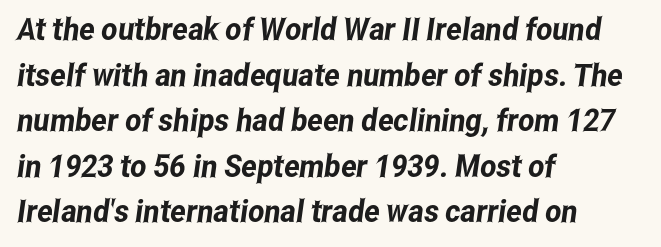
The image shows 31 px condensed sans-serif type; set left-aligned, normal line spacing (1.47x), normal letter spacing, not underlined; low stroke contrast and a medium x-height.
